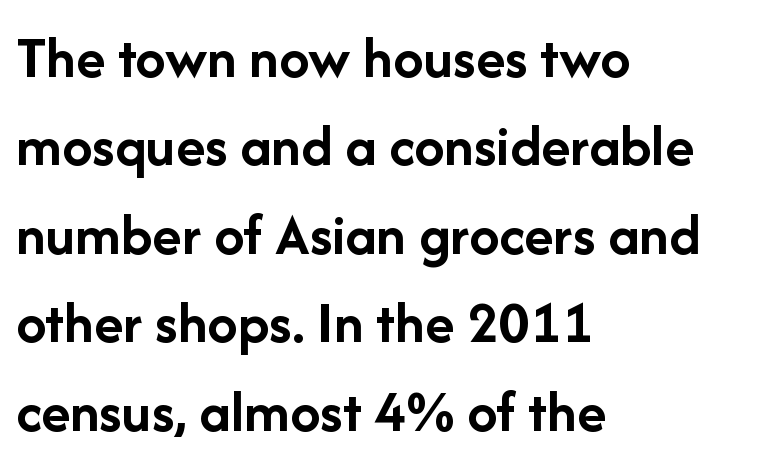
{"serif": "no", "italic": "no", "bold": "yes", "weight": "semibold", "width": "normal", "stroke_contrast": "low", "x_height": "medium", "monospaced": "no", "underline": "no", "align": "left", "line_spacing": "normal", "line_spacing_ratio": 1.45, "letter_spacing": "normal", "letter_spacing_em": 0.0, "glyph_px": 61}
